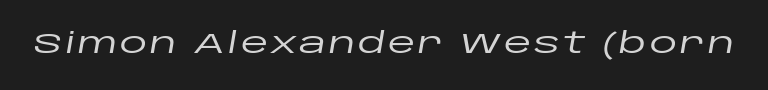
Each letter keeps its own natural width here, so spacing adapts to shape. The font's italic variant was chosen for this text. The passage shown is not underscored anywhere.
